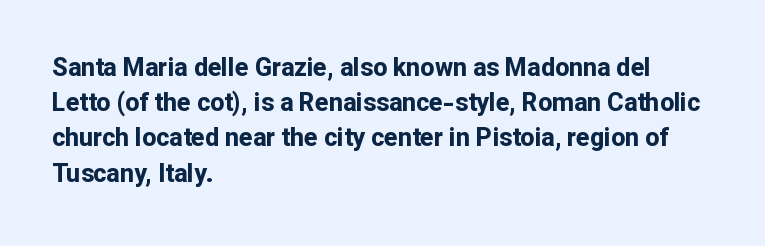
Here the glyphs are tracked normally, forming tight word shapes. Posture: upright roman. Plain, unruled lines of type. Leading matches the norm, producing a regular column.
